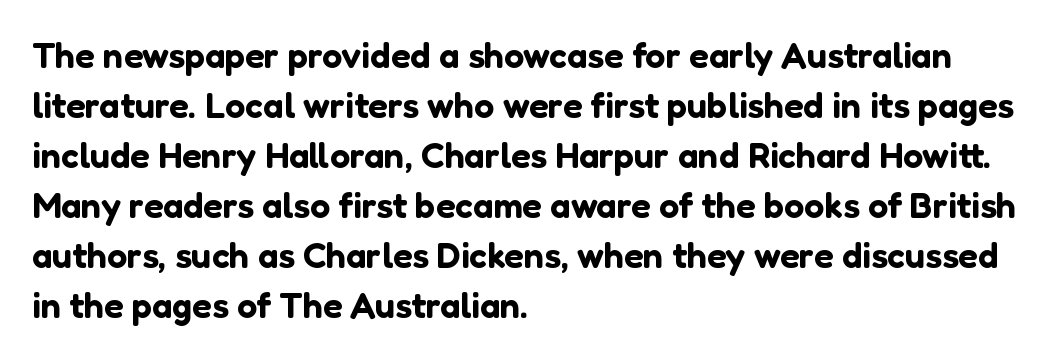
{"serif": "no", "italic": "no", "width": "normal", "stroke_contrast": "low", "x_height": "medium", "monospaced": "no", "underline": "no", "align": "left", "line_spacing": "normal", "line_spacing_ratio": 1.39, "letter_spacing": "normal", "letter_spacing_em": 0.0, "glyph_px": 36}
